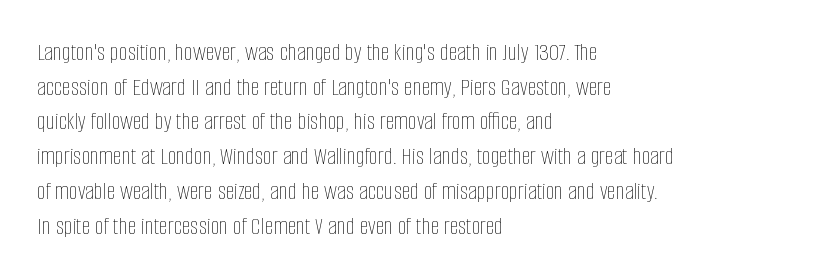
The image shows 25 px text type, upright; set left-aligned, normal line spacing (1.39x), normal letter spacing, not underlined.
